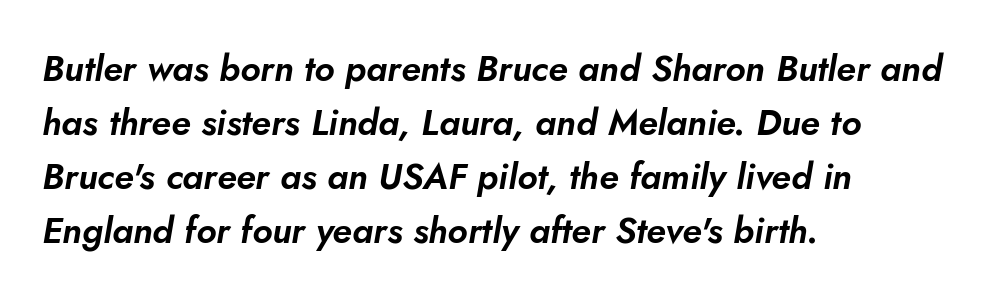
Style check: oblique. How would I describe the line gaps? Plain and ordinary. The space beneath each line is pristine and unruled. This rendering leaves character spacing at its baseline value.
